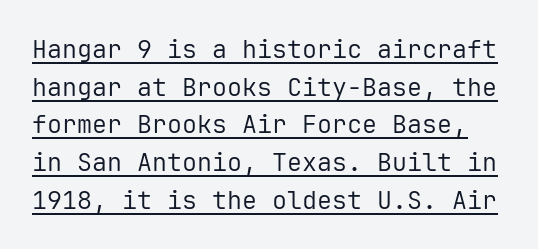
{"italic": "no", "bold": "no", "underline": "yes", "line_spacing": "normal", "line_spacing_ratio": 1.51, "letter_spacing": "normal", "letter_spacing_em": 0.0, "glyph_px": 25}
